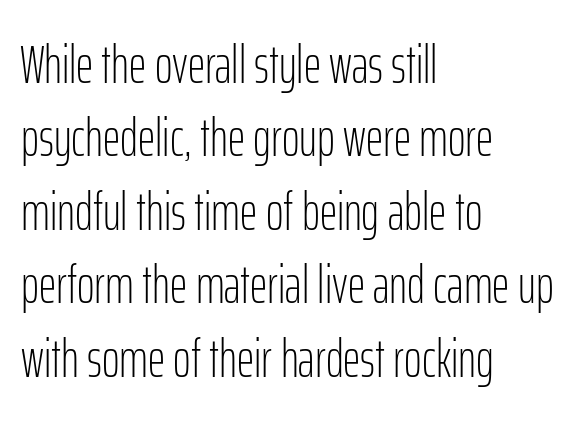
Q: Is the text bold? A: No.
Q: Is the text italic (slanted)? A: No, it is upright.
Q: Is the typeface a serif or a sans-serif typeface? A: Sans-serif.
Q: Is the text underlined? A: No.
Q: How is the paragraph aligned? A: Left-aligned.
Q: Is the spacing between letters normal or unusually wide? A: Normal.
Q: Is the spacing between lines tight, normal or loose? A: Normal.
Q: Width (condensed, normal, or wide)? A: Condensed.
Q: Stroke contrast? A: Low.
Q: x-height? A: Medium.
Q: Monospaced? A: No.
